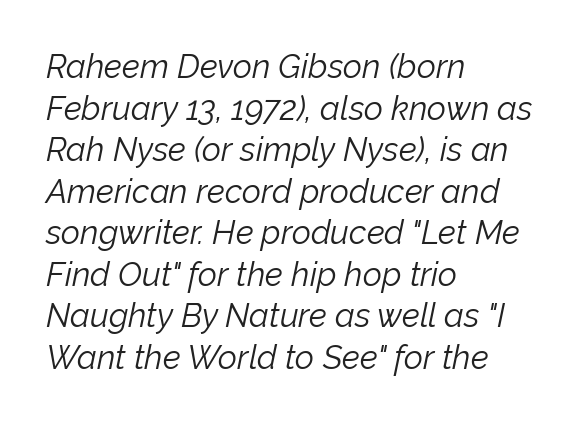
Q: Is the text bold? A: No.
Q: Is the text italic (slanted)? A: Yes, it leans right by about 12 degrees.
Q: Is the text underlined? A: No.
Q: How is the paragraph aligned? A: Left-aligned.
Q: Is the spacing between letters normal or unusually wide? A: Normal.
Q: Is the spacing between lines tight, normal or loose? A: Normal.
Q: Width (condensed, normal, or wide)? A: Normal.
Q: Stroke contrast? A: Low.
Q: x-height? A: Medium.
Q: Monospaced? A: No.
